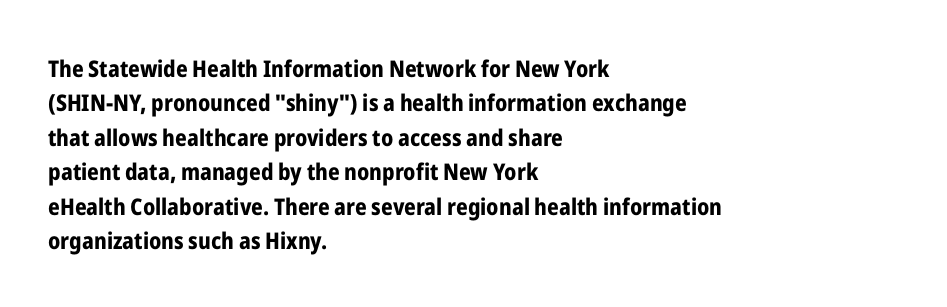
The image shows 23 px bold type, upright; set left-aligned, normal line spacing (1.5x), normal letter spacing, not underlined.
